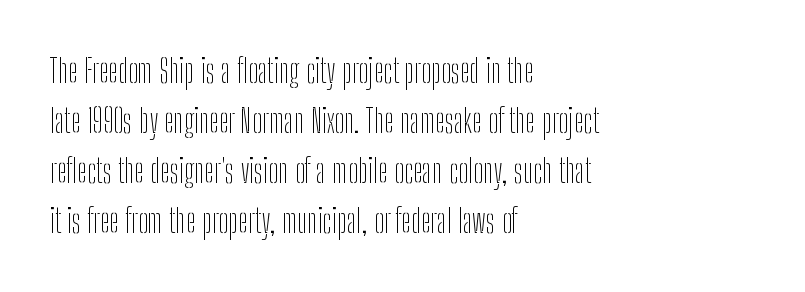
Q: Is the text bold? A: No.
Q: Is the text italic (slanted)? A: No, it is upright.
Q: Is the typeface a serif or a sans-serif typeface? A: Sans-serif.
Q: Is the text underlined? A: No.
Q: How is the paragraph aligned? A: Left-aligned.
Q: Is the spacing between letters normal or unusually wide? A: Normal.
Q: Is the spacing between lines tight, normal or loose? A: Normal.
Q: Width (condensed, normal, or wide)? A: Condensed.
Q: Stroke contrast? A: Low.
Q: x-height? A: Medium.
Q: Monospaced? A: No.
